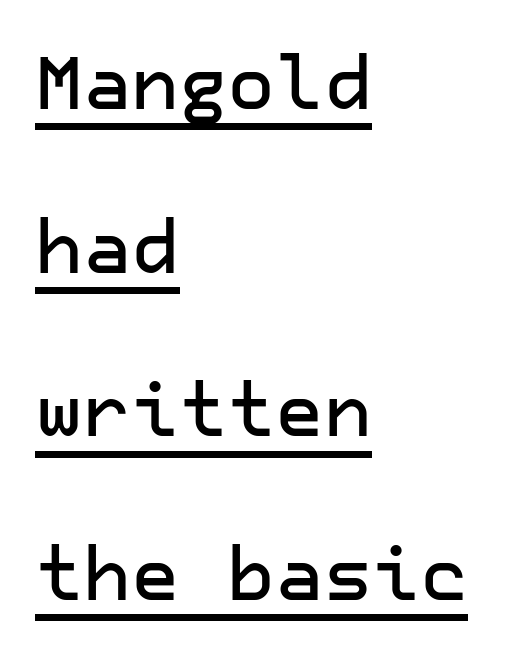
The typesetter chose a ragged-right arrangement here. Vertically, the passage feels expansive, rows floating well apart. Notice how the stems are strictly vertical — no italics here. Stroke terminals: plain, sans-serif. The face used here is rendered with its standard letterfit.
